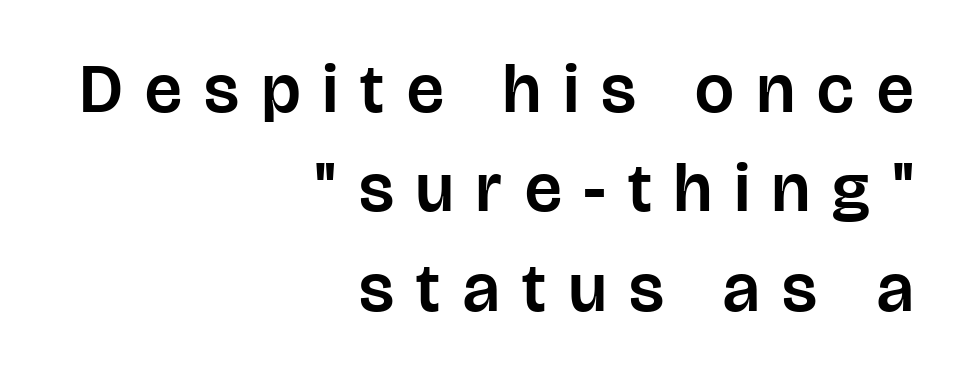
This sample has the flowing, uneven cadence of proportional lettering. Letter spacing: wide. A sans-serif font was chosen for this passage. The typesetter chose a ragged-left arrangement here.
